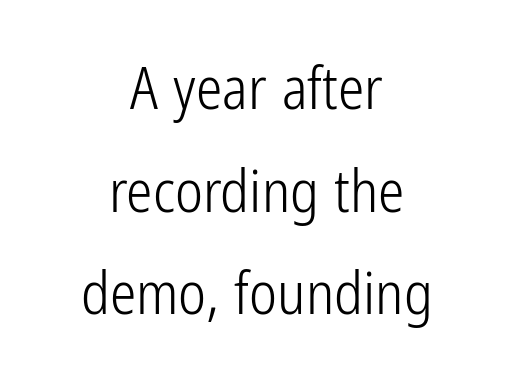
Q: Is the text bold? A: No.
Q: Is the text italic (slanted)? A: No, it is upright.
Q: Is the typeface a serif or a sans-serif typeface? A: Sans-serif.
Q: Is the text underlined? A: No.
Q: How is the paragraph aligned? A: Centered.
Q: Is the spacing between letters normal or unusually wide? A: Normal.
Q: Width (condensed, normal, or wide)? A: Condensed.
Q: Stroke contrast? A: Low.
Q: x-height? A: Medium.
Q: Monospaced? A: No.
